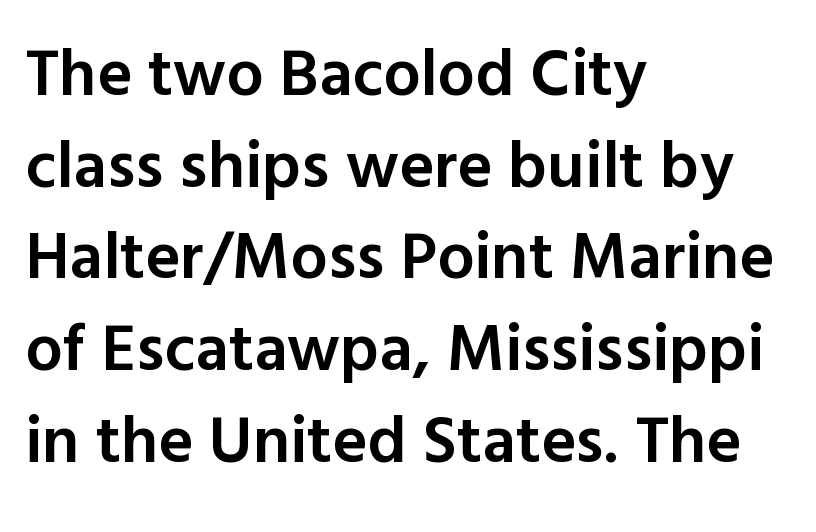
In terms of leading, this rendering sits right in the middle. A typesetter would call this zero additional tracking. Beneath every word, the page is bare. Upright lettering throughout. This is sans-serif lettering, the kind often seen on screens and signage.
